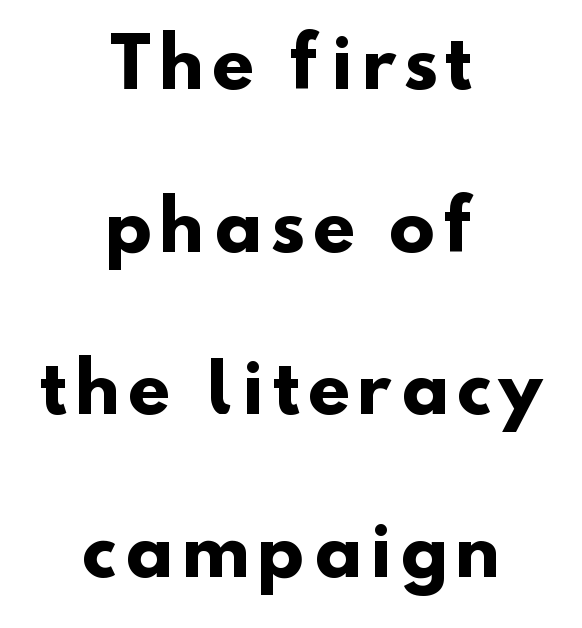
The image shows 68 px heavy sans-serif type; set centered, loose line spacing (2.39x), not underlined; low stroke contrast and a small x-height.
